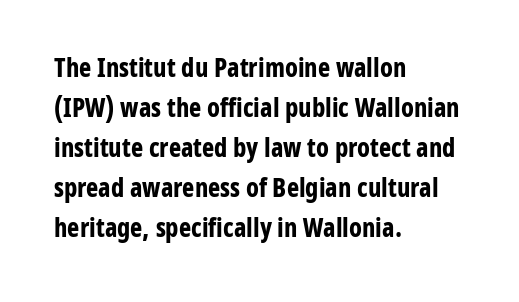
The image shows 26 px bold type, upright; set left-aligned, normal line spacing (1.54x), normal letter spacing, not underlined.
